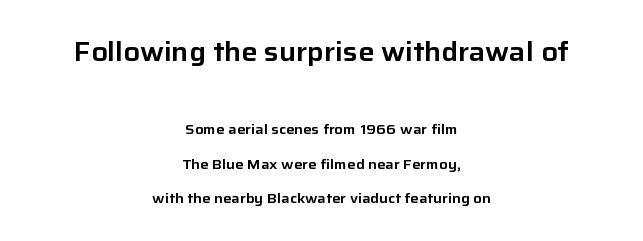
Does the copy run flush right? No — it is centered line by line. The face used here is rendered with its standard letterfit. Reading top to bottom, the characters get smaller at the block break. The strip under each line holds only bare page. Vertical spacing — loose. Nope, not italic — everything's standing straight.
